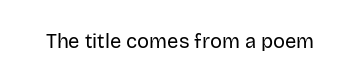
Q: Is the text bold? A: No.
Q: Is the text italic (slanted)? A: No, it is upright.
Q: Is the text underlined? A: No.
Q: Is the spacing between letters normal or unusually wide? A: Normal.
